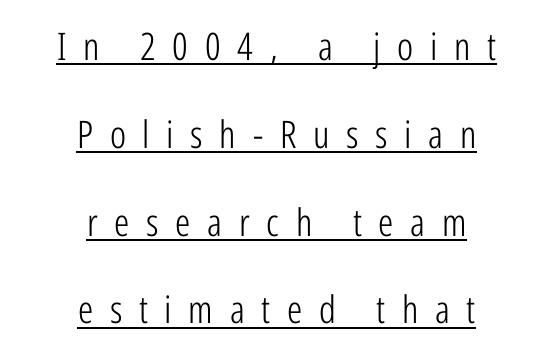
The image shows 38 px light, condensed sans-serif type, upright; set centered, loose line spacing (2.31x), unusually wide letter spacing (+0.44 em), underlined; low stroke contrast and a medium x-height.
